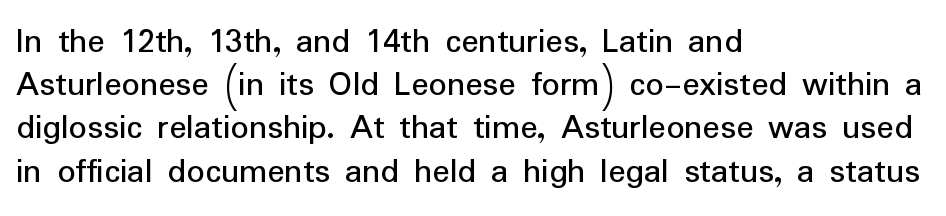
The image shows 36 px regular-weight sans-serif type, upright; set left-aligned, line spacing 1.2x, normal letter spacing, not underlined; low stroke contrast and a medium x-height.
